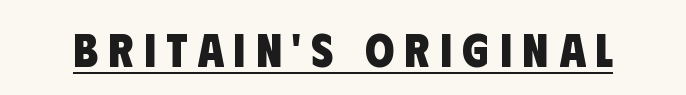
Q: Is the text bold? A: Yes.
Q: Is the typeface a serif or a sans-serif typeface? A: Sans-serif.
Q: Is the text underlined? A: Yes.
Q: Is the spacing between letters normal or unusually wide? A: Unusually wide.
Q: Width (condensed, normal, or wide)? A: Condensed.
Q: Stroke contrast? A: Low.
Q: x-height? A: Large.
Q: Monospaced? A: No.
